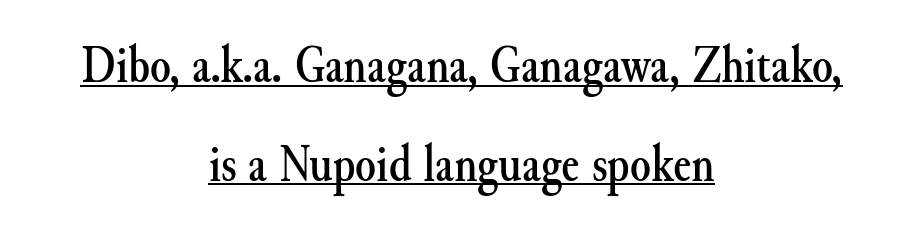
The designer went with a serif here, giving each stem small feet. Every character sits straight up, as roman type does. The passage shown is typed in a proportional face where columns would drift. Here the glyphs are tracked normally, forming tight word shapes. Honestly, the underline is the first thing you notice here.
